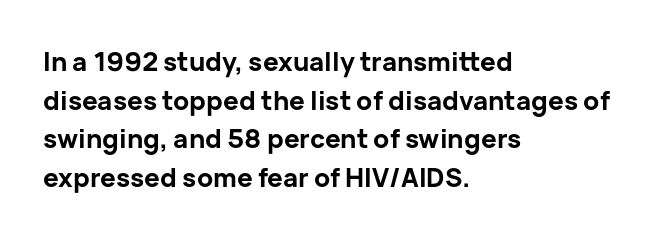
Q: Is the text bold? A: Yes.
Q: Is the text italic (slanted)? A: No, it is upright.
Q: Is the text underlined? A: No.
Q: How is the paragraph aligned? A: Left-aligned.
Q: Is the spacing between letters normal or unusually wide? A: Normal.
Q: Is the spacing between lines tight, normal or loose? A: Normal.
